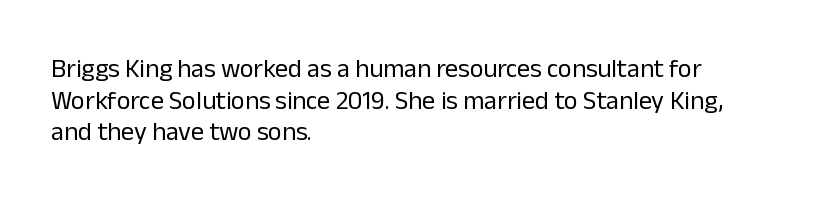
Q: Is the text bold? A: No.
Q: Is the text italic (slanted)? A: No, it is upright.
Q: Is the text underlined? A: No.
Q: How is the paragraph aligned? A: Left-aligned.
Q: Is the spacing between letters normal or unusually wide? A: Normal.
